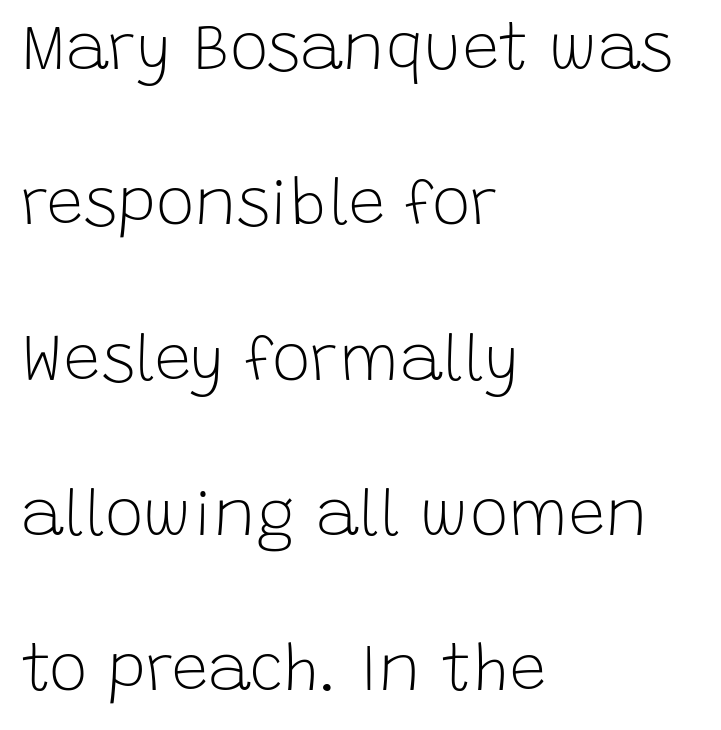
The image shows 65 px light sans-serif type, upright; set left-aligned, loose line spacing (2.39x), normal letter spacing, not underlined; low stroke contrast and a large x-height.
